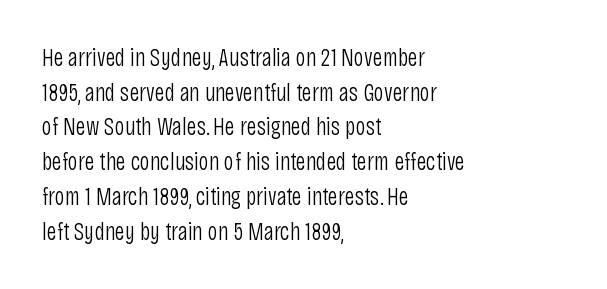
{"italic": "no", "bold": "no", "underline": "no", "align": "left", "line_spacing": "normal", "line_spacing_ratio": 1.39, "letter_spacing": "normal", "letter_spacing_em": 0.0, "glyph_px": 25}
